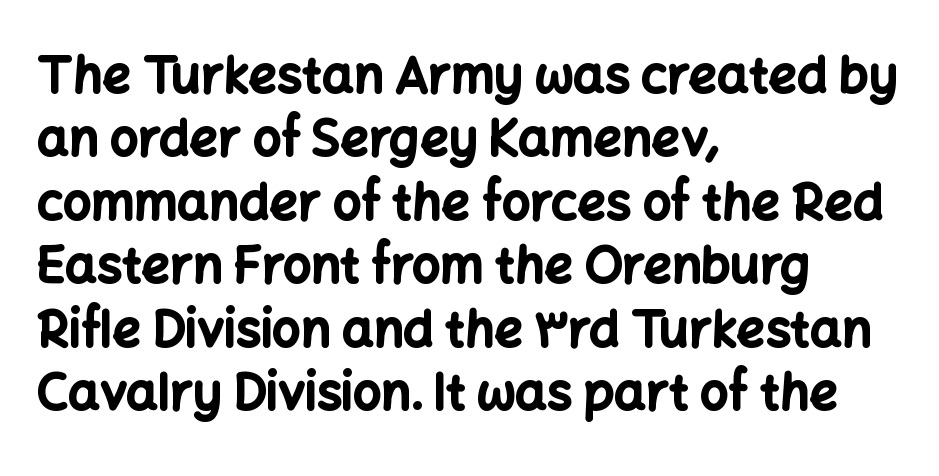
The image shows 50 px bold sans-serif type, upright; set left-aligned, normal line spacing (1.27x), normal letter spacing, not underlined; low stroke contrast and a medium x-height.
